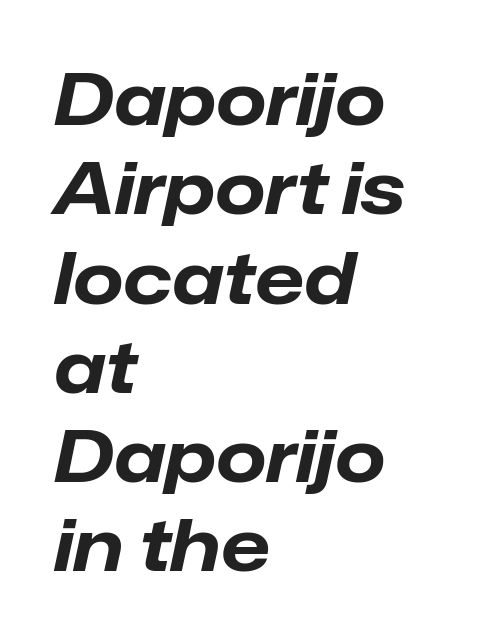
{"italic": "yes", "lean": "right", "slant_degrees": 12, "bold": "yes", "weight": "bold", "width": "normal", "stroke_contrast": "low", "x_height": "medium", "monospaced": "no", "underline": "no", "align": "left", "line_spacing_ratio": 1.24, "letter_spacing": "normal", "letter_spacing_em": 0.0, "glyph_px": 72}
